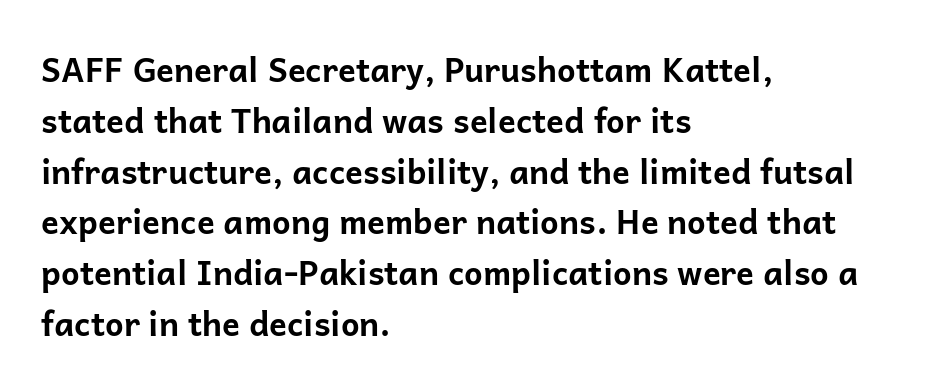
How are the letters spaced? Ordinarily, with no added tracking. The space directly below the letters is spotless. Reading down the block, your eye returns to a fixed left position each line. Chunky letters — that's bold for sure.
